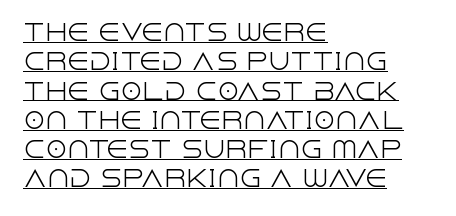
Q: Is the text bold? A: No.
Q: Is the text italic (slanted)? A: No, it is upright.
Q: Is the text underlined? A: Yes.
Q: How is the paragraph aligned? A: Left-aligned.
Q: Is the spacing between letters normal or unusually wide? A: Normal.
Q: Is the spacing between lines tight, normal or loose? A: Normal.
